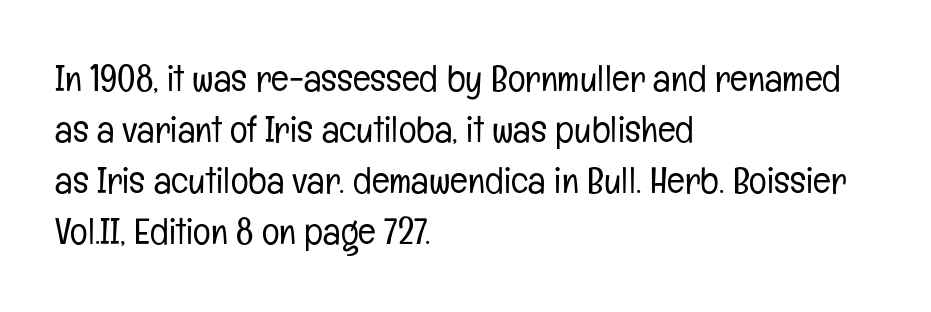
Bare-footed words on every line. Nope, not italic — everything's standing straight. The line texture is even and compact thanks to regular tracking. The block of text has a typical density, with ordinary space between rows. To sum up the face: it is a sans, with no serifs. Horizontal alignment here is leftward, the default for most running prose.
